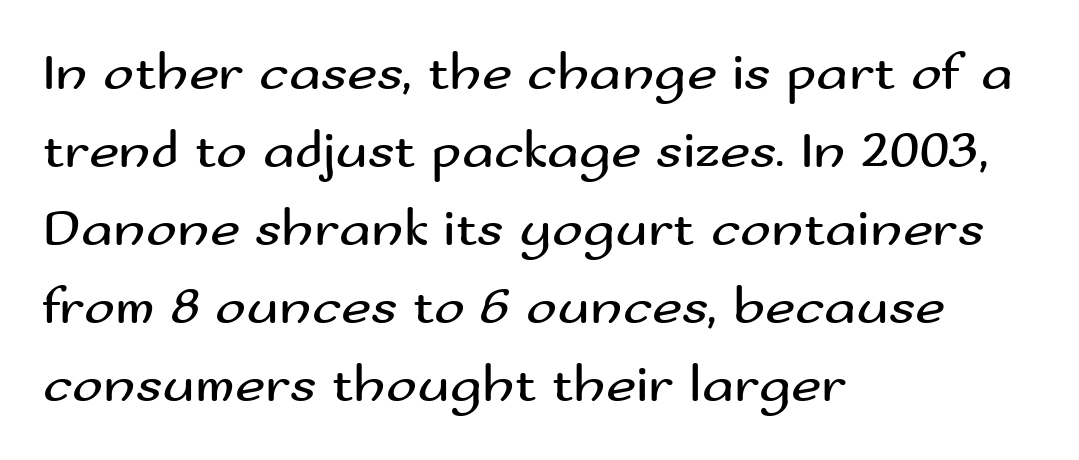
Q: Is the text bold? A: No.
Q: Is the text italic (slanted)? A: No, it is upright.
Q: Is the typeface a serif or a sans-serif typeface? A: Sans-serif.
Q: Is the text underlined? A: No.
Q: How is the paragraph aligned? A: Left-aligned.
Q: Is the spacing between letters normal or unusually wide? A: Normal.
Q: Is the spacing between lines tight, normal or loose? A: Normal.
Q: Width (condensed, normal, or wide)? A: Wide.
Q: Stroke contrast? A: Medium.
Q: x-height? A: Small.
Q: Monospaced? A: No.
